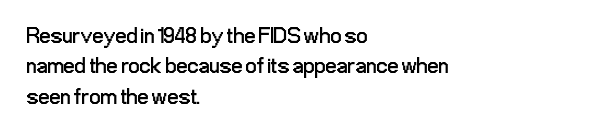
The image shows 22 px text type, upright; set left-aligned, normal line spacing (1.38x), normal letter spacing, not underlined.
